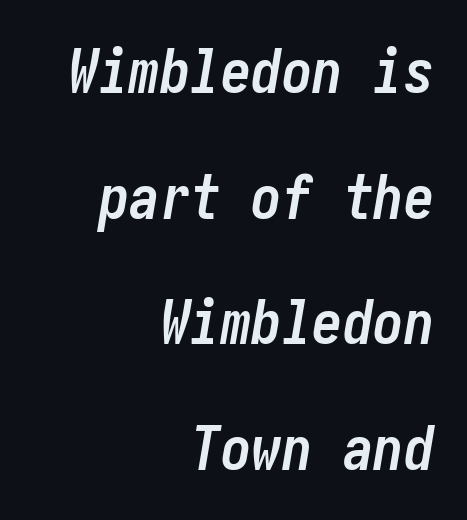
Beneath every word, the page is bare. Where is the straight margin? On the right. Interline gaps are noticeably wide in this sample. Tracking here is standard; glyphs follow each other at the usual distance. Yep, that's italic — everything's leaning.
